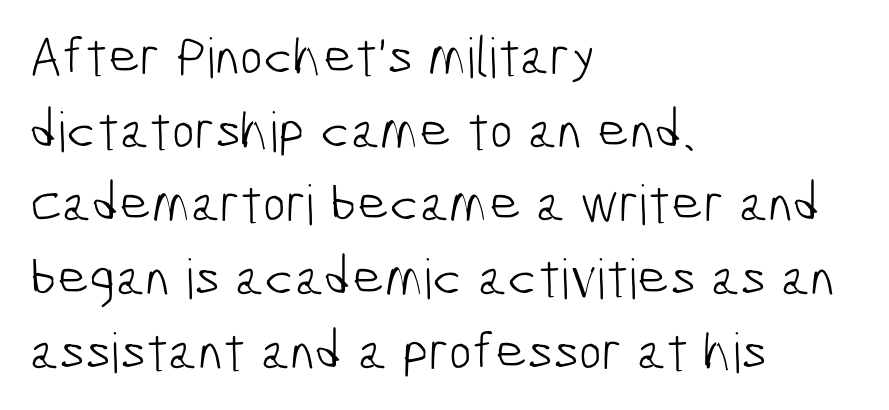
The image shows 55 px light, condensed sans-serif type; set left-aligned, normal line spacing (1.34x), normal letter spacing, not underlined; low stroke contrast and a medium x-height.
